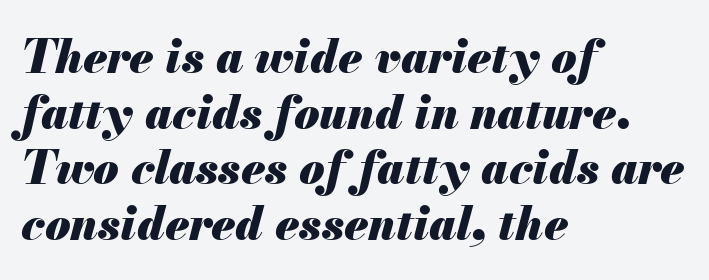
The image shows 46 px heavy type, italic (leaning right); set left-aligned, line spacing 1.21x, normal letter spacing, not underlined; medium stroke contrast and a small x-height.
